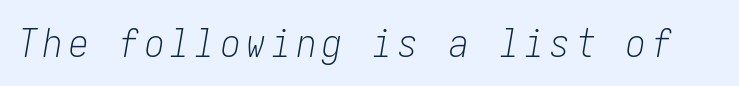
Check the space under the baseline: it is left empty. A typesetter would mark this as italic. The strokes are not fattened; the text isn't bold.
